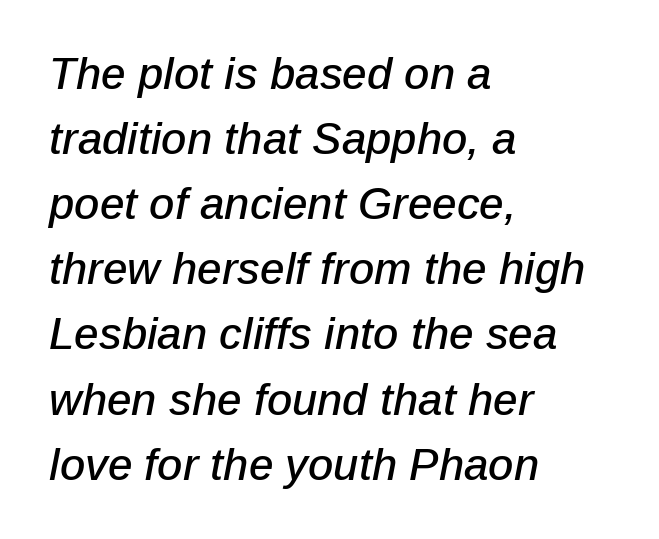
A student would call this left alignment; a typographer would say flush left, rag right. In terms of leading, this rendering sits right in the middle. Note the varied advance widths — an 'i' is clearly narrower than an 'm'. Honestly, the letter spacing is just normal — you wouldn't notice it. The rendering applies a slant to the glyphs. Rule under the text: the space is simply empty.
